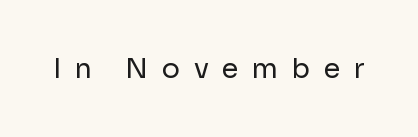
{"italic": "no", "bold": "no", "underline": "no", "letter_spacing": "wide", "letter_spacing_em": 0.5, "glyph_px": 27}
